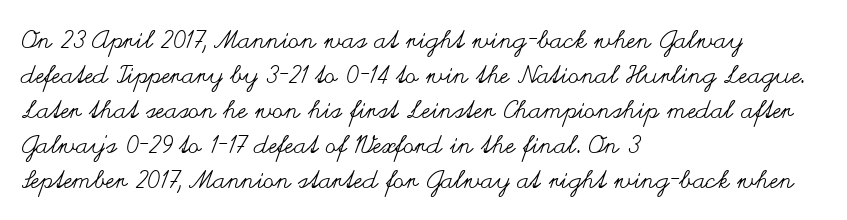
{"bold": "no", "underline": "no", "align": "left", "line_spacing": "normal", "line_spacing_ratio": 1.4, "letter_spacing": "normal", "letter_spacing_em": 0.0, "glyph_px": 25}
